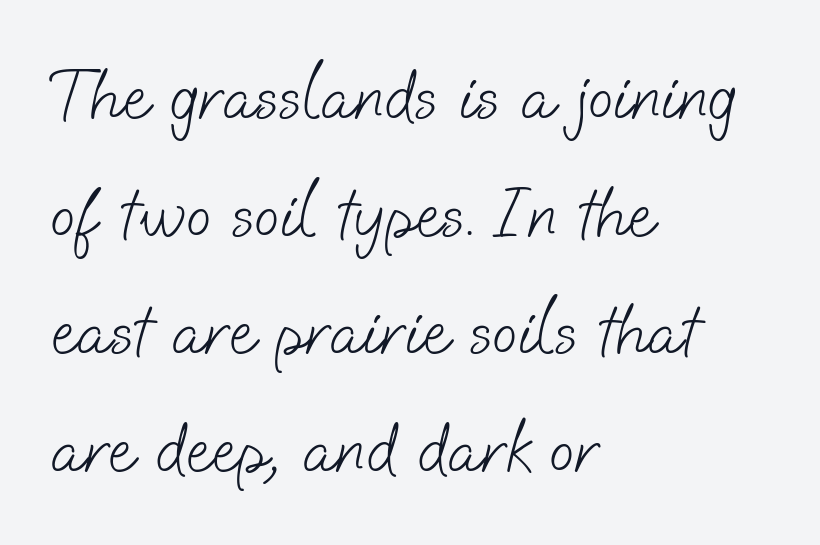
The image shows 74 px light sans-serif type; set left-aligned, normal line spacing (1.59x), normal letter spacing, not underlined; low stroke contrast and a small x-height.
